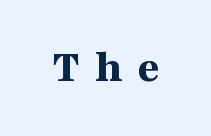
Weight: bold. This is the regular roman posture of the typeface. Here the designer chose a conventional face with non-uniform glyph widths. The letters are spread apart with noticeably loose tracking. Serifs: yes, visible at the terminals of the letterforms. Honestly, there is no underline to notice here at all.
